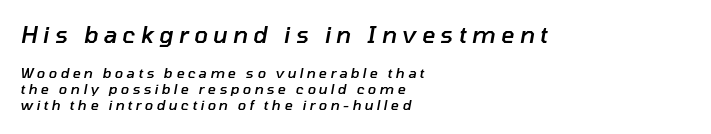
Characters follow at a spacing far wider than the type designer built in. Is there much room between lines? No — they nearly touch. No word sits above an underline. The rag falls on the right side of this text block. Bold? Not quite — semibold, heavier than regular but stopping short.
